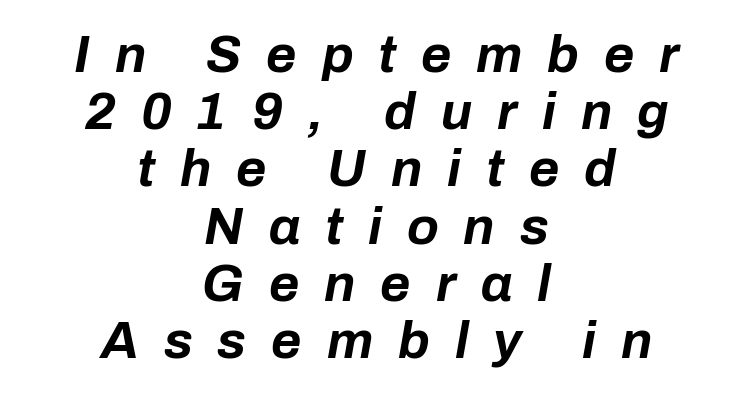
The string is rendered with underlining switched off. Do the characters align in a grid? No, the font is proportional. Heavy-handed strokes throughout: this text is bold. The leading is snug, giving the passage a crowded texture. The letters are slanted; this is an italic face.
